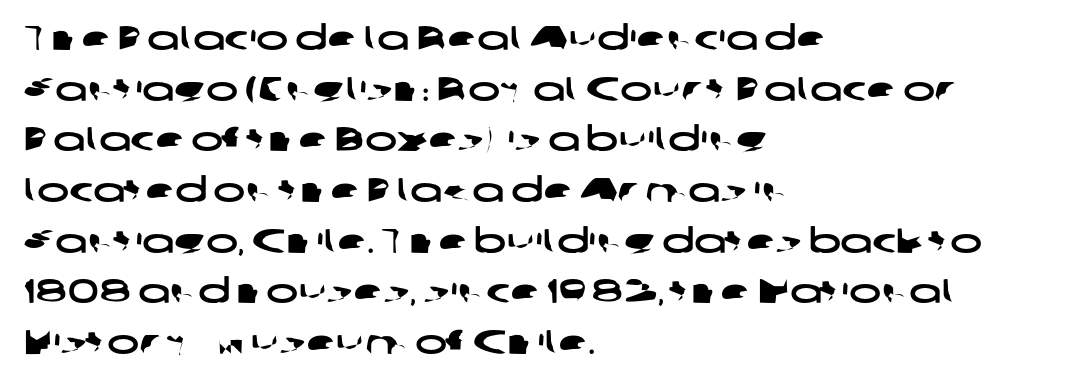
Q: Is the typeface a serif or a sans-serif typeface? A: Sans-serif.
Q: Is the text underlined? A: No.
Q: How is the paragraph aligned? A: Left-aligned.
Q: Is the spacing between letters normal or unusually wide? A: Normal.
Q: Is the spacing between lines tight, normal or loose? A: Normal.
Q: Width (condensed, normal, or wide)? A: Wide.
Q: Stroke contrast? A: Low.
Q: x-height? A: Medium.
Q: Monospaced? A: No.
